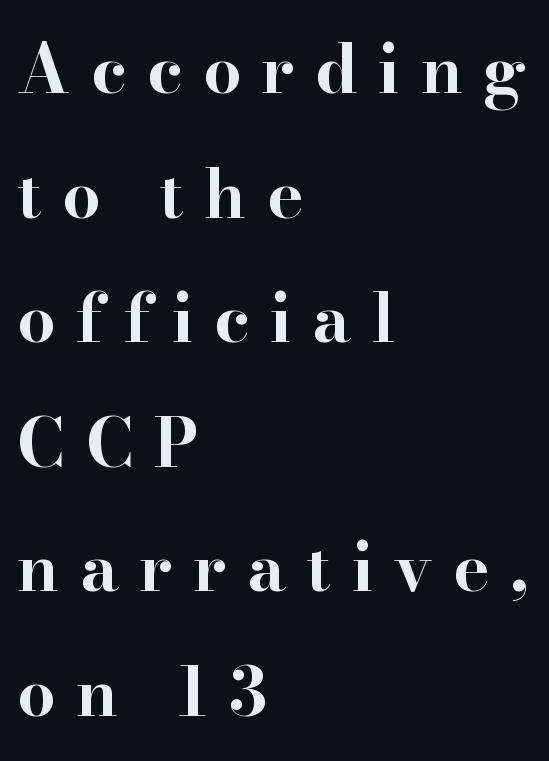
The image shows 67 px bold, wide serif type, upright; set left-aligned, line spacing 1.86x, unusually wide letter spacing (+0.31 em), not underlined; high stroke contrast and a small x-height.
